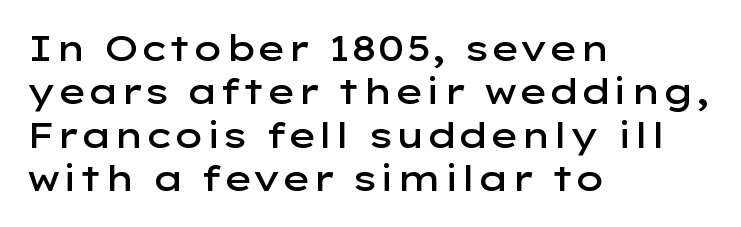
{"serif": "no", "italic": "no", "bold": "semi", "weight": "semibold", "width": "wide", "stroke_contrast": "low", "x_height": "medium", "monospaced": "no", "underline": "no", "align": "left", "line_spacing_ratio": 1.24, "letter_spacing": "normal", "letter_spacing_em": 0.0, "glyph_px": 35}
